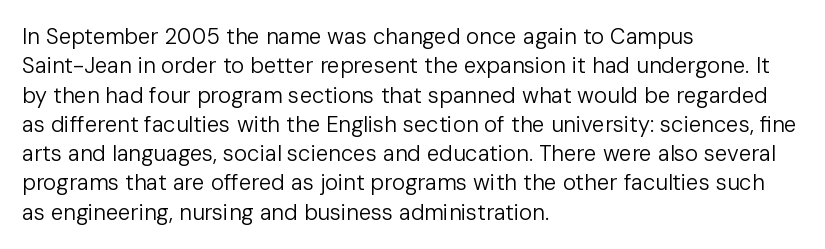
Q: Is the text bold? A: No.
Q: Is the text italic (slanted)? A: No, it is upright.
Q: Is the text underlined? A: No.
Q: How is the paragraph aligned? A: Left-aligned.
Q: Is the spacing between letters normal or unusually wide? A: Normal.
Q: Is the spacing between lines tight, normal or loose? A: Normal.
